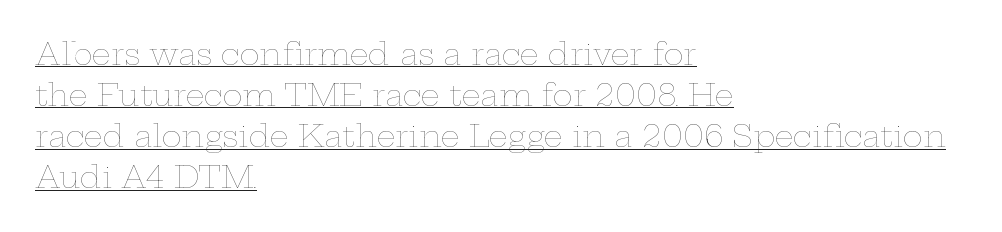
The image shows 30 px thin, wide type, upright; set left-aligned, normal line spacing (1.37x), normal letter spacing, underlined; low stroke contrast and a medium x-height.
